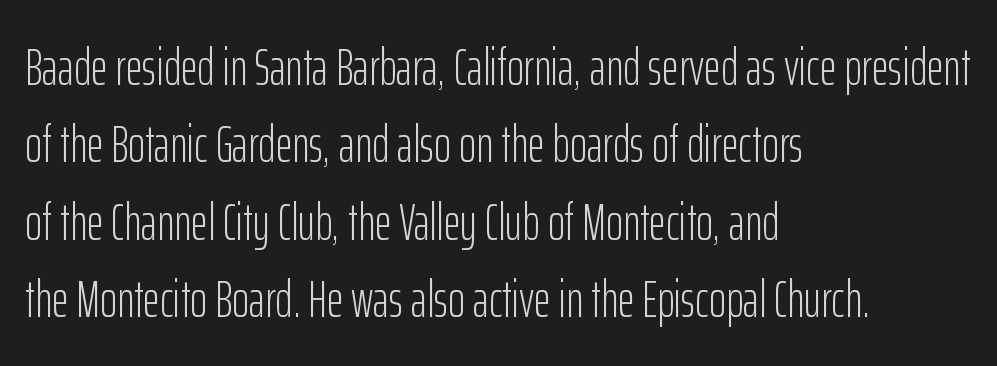
Look at the tracking — it's just the regular setting, nothing added. Alignment: flush left. Leading: standard. Is this a fixed-width face? No — the glyphs have proportional, varying widths. Notice how the stems are strictly vertical — no italics here.
